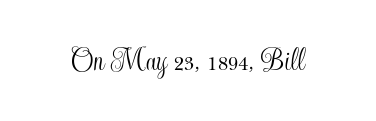
Honestly, the letter spacing is just normal — you wouldn't notice it. Decoration check: the copy has no underline. These lines are rendered in a variable-pitch font.
